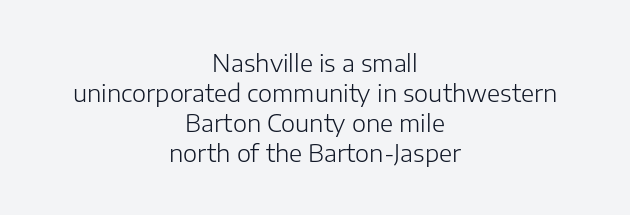
Q: Is the text bold? A: No.
Q: Is the text italic (slanted)? A: No, it is upright.
Q: Is the text underlined? A: No.
Q: How is the paragraph aligned? A: Centered.
Q: Is the spacing between letters normal or unusually wide? A: Normal.
Q: Is the spacing between lines tight, normal or loose? A: Normal.
